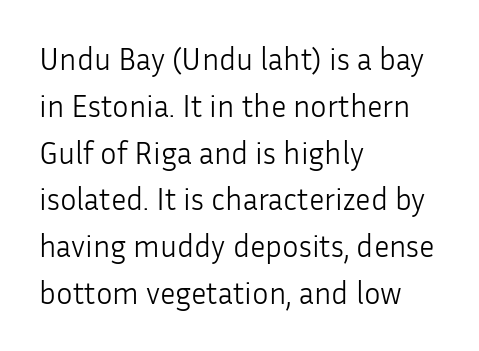
Q: Is the text bold? A: No.
Q: Is the text italic (slanted)? A: No, it is upright.
Q: Is the typeface a serif or a sans-serif typeface? A: Sans-serif.
Q: Is the text underlined? A: No.
Q: How is the paragraph aligned? A: Left-aligned.
Q: Is the spacing between letters normal or unusually wide? A: Normal.
Q: Is the spacing between lines tight, normal or loose? A: Normal.
Q: Width (condensed, normal, or wide)? A: Normal.
Q: Stroke contrast? A: Low.
Q: x-height? A: Medium.
Q: Monospaced? A: No.
